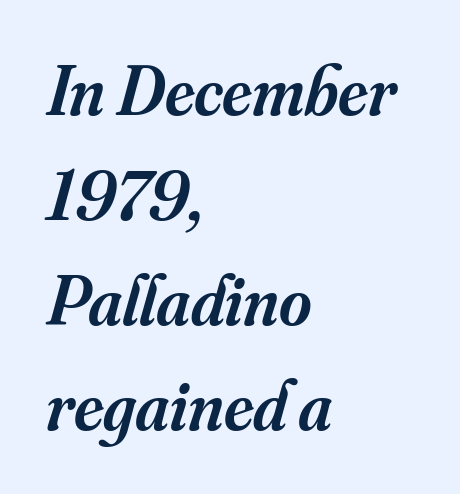
{"serif": "yes", "italic": "yes", "lean": "right", "slant_degrees": 16, "bold": "semi", "weight": "semibold", "width": "normal", "stroke_contrast": "medium", "x_height": "small", "monospaced": "no", "underline": "no", "align": "left", "line_spacing": "normal", "line_spacing_ratio": 1.5, "letter_spacing": "normal", "letter_spacing_em": 0.0, "glyph_px": 70}
